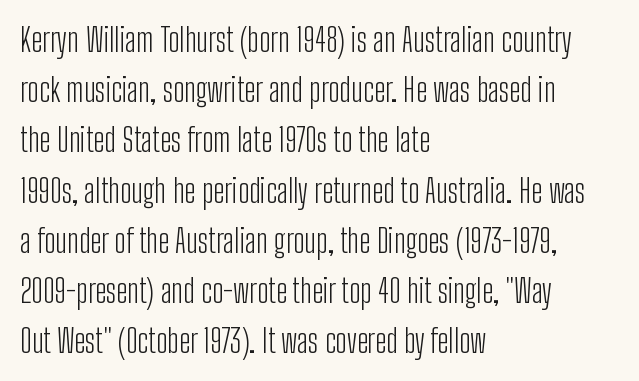
Q: Is the text bold? A: No.
Q: Is the text italic (slanted)? A: No, it is upright.
Q: Is the typeface a serif or a sans-serif typeface? A: Sans-serif.
Q: Is the text underlined? A: No.
Q: How is the paragraph aligned? A: Left-aligned.
Q: Is the spacing between letters normal or unusually wide? A: Normal.
Q: Is the spacing between lines tight, normal or loose? A: Normal.
Q: Width (condensed, normal, or wide)? A: Condensed.
Q: Stroke contrast? A: Low.
Q: x-height? A: Medium.
Q: Monospaced? A: No.
